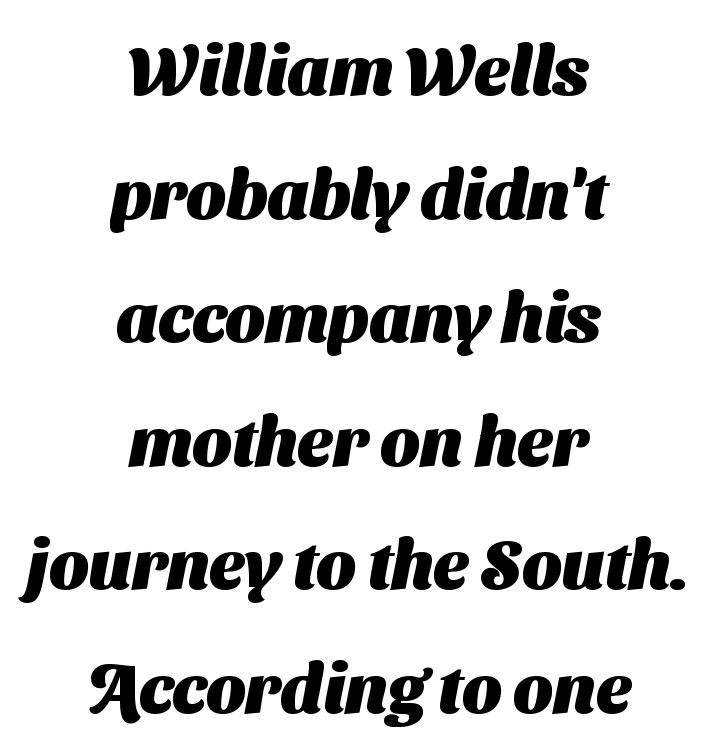
Q: Is the text bold? A: Yes.
Q: Is the typeface a serif or a sans-serif typeface? A: Sans-serif.
Q: Is the text underlined? A: No.
Q: How is the paragraph aligned? A: Centered.
Q: Is the spacing between letters normal or unusually wide? A: Normal.
Q: Width (condensed, normal, or wide)? A: Normal.
Q: Stroke contrast? A: Medium.
Q: x-height? A: Medium.
Q: Monospaced? A: No.
